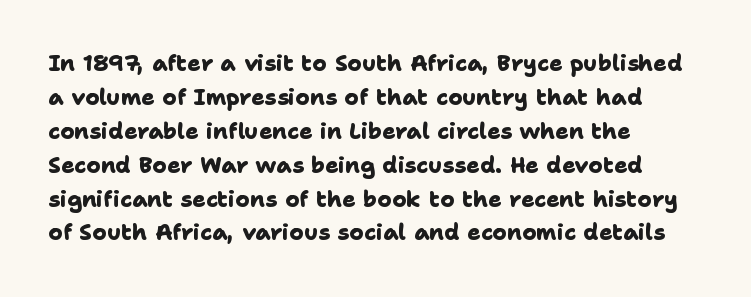
{"bold": "yes", "underline": "no", "align": "left", "line_spacing": "normal", "line_spacing_ratio": 1.54, "letter_spacing": "normal", "letter_spacing_em": 0.0, "glyph_px": 22}
